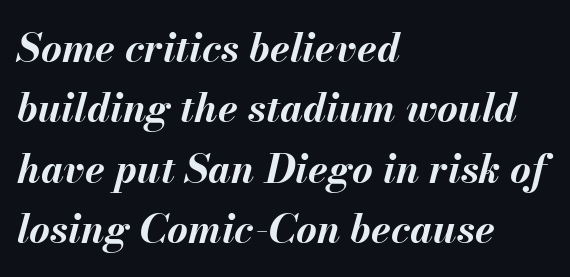
Q: Is the text bold? A: Yes.
Q: Is the text italic (slanted)? A: Yes, it leans right by about 13 degrees.
Q: Is the text underlined? A: No.
Q: How is the paragraph aligned? A: Left-aligned.
Q: Is the spacing between letters normal or unusually wide? A: Normal.
Q: Is the spacing between lines tight, normal or loose? A: Normal.
Q: Width (condensed, normal, or wide)? A: Normal.
Q: Stroke contrast? A: Medium.
Q: x-height? A: Small.
Q: Monospaced? A: No.
